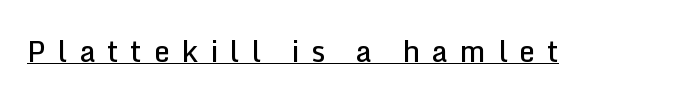
{"serif": "no", "italic": "no", "bold": "semi", "weight": "semibold", "width": "normal", "stroke_contrast": "low", "x_height": "medium", "monospaced": "no", "underline": "yes", "letter_spacing": "wide", "letter_spacing_em": 0.4, "glyph_px": 29}
